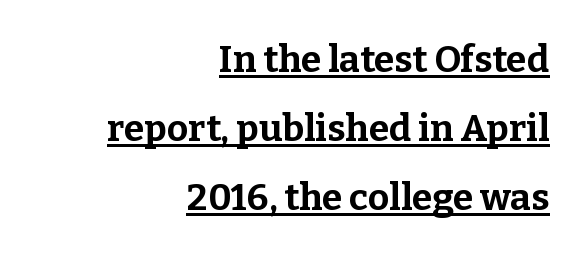
The image shows 37 px bold serif type, upright; set right-aligned, line spacing 1.87x, normal letter spacing, underlined; low stroke contrast and a medium x-height.
